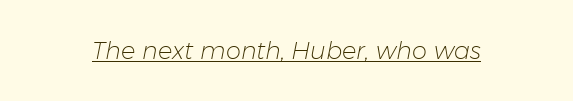
The image shows 24 px text type, italic (leaning right); set normal letter spacing, underlined.
